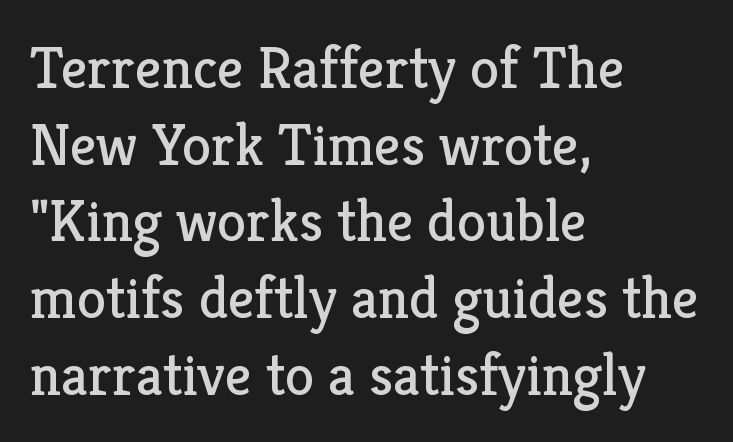
Q: Is the text bold? A: No.
Q: Is the text italic (slanted)? A: No, it is upright.
Q: Is the typeface a serif or a sans-serif typeface? A: Serif.
Q: Is the text underlined? A: No.
Q: How is the paragraph aligned? A: Left-aligned.
Q: Is the spacing between letters normal or unusually wide? A: Normal.
Q: Is the spacing between lines tight, normal or loose? A: Normal.
Q: Width (condensed, normal, or wide)? A: Normal.
Q: Stroke contrast? A: Low.
Q: x-height? A: Medium.
Q: Monospaced? A: No.
